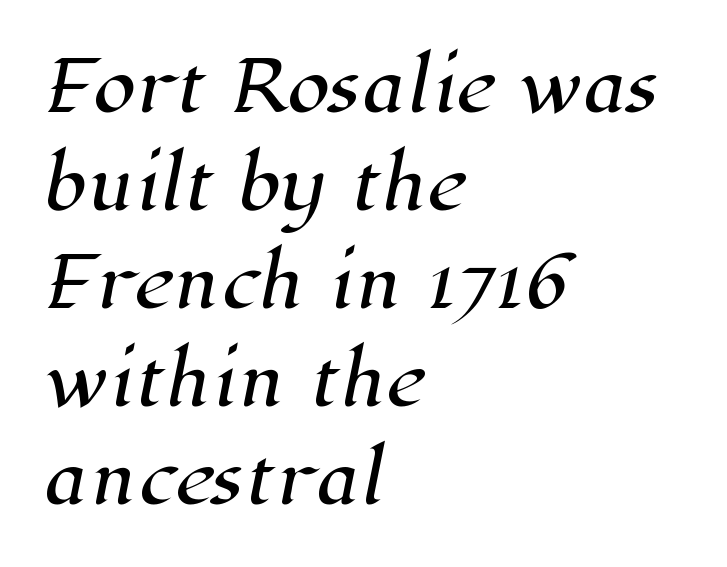
Q: Is the typeface a serif or a sans-serif typeface? A: Serif.
Q: Is the text underlined? A: No.
Q: How is the paragraph aligned? A: Left-aligned.
Q: Is the spacing between letters normal or unusually wide? A: Normal.
Q: Is the spacing between lines tight, normal or loose? A: Normal.
Q: Width (condensed, normal, or wide)? A: Normal.
Q: Stroke contrast? A: High.
Q: x-height? A: Medium.
Q: Monospaced? A: No.
